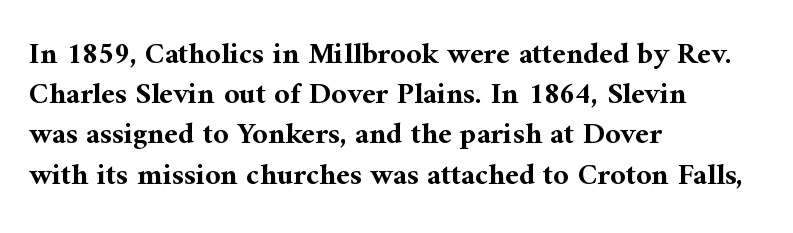
The face used here is rendered with its standard letterfit. A typesetter would call this proportional, since set widths differ per character. If you measured baseline to baseline, you'd find a middling distance. The lines in this sample share a left origin and differ only in where they stop. Bold? Absolutely — the strokes are thick and heavy. The text was rendered using a seriffed face with decorative stroke endings.
